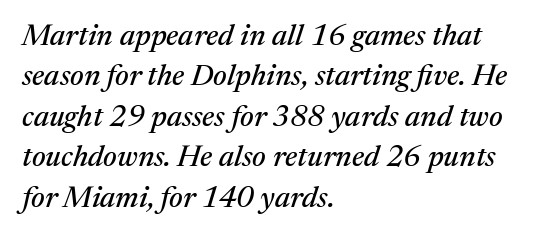
The image shows 30 px serif type, italic (leaning right); set left-aligned, normal line spacing (1.35x), normal letter spacing, not underlined; medium stroke contrast and a medium x-height.
